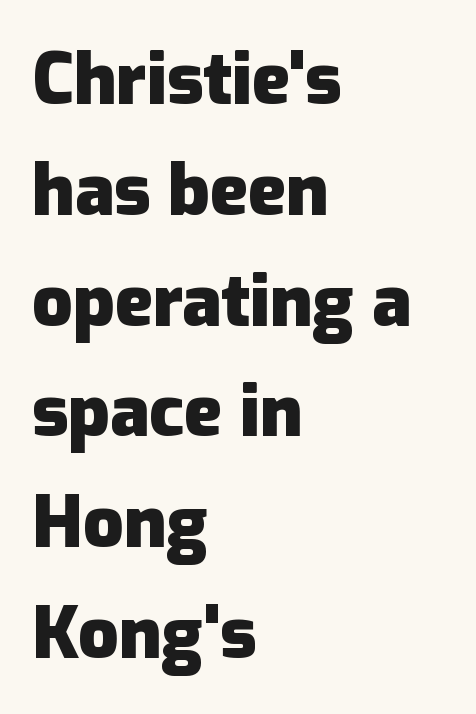
{"serif": "no", "italic": "no", "bold": "yes", "weight": "heavy", "width": "normal", "stroke_contrast": "low", "x_height": "medium", "monospaced": "no", "underline": "no", "align": "left", "line_spacing": "normal", "line_spacing_ratio": 1.56, "letter_spacing": "normal", "letter_spacing_em": 0.0, "glyph_px": 71}
